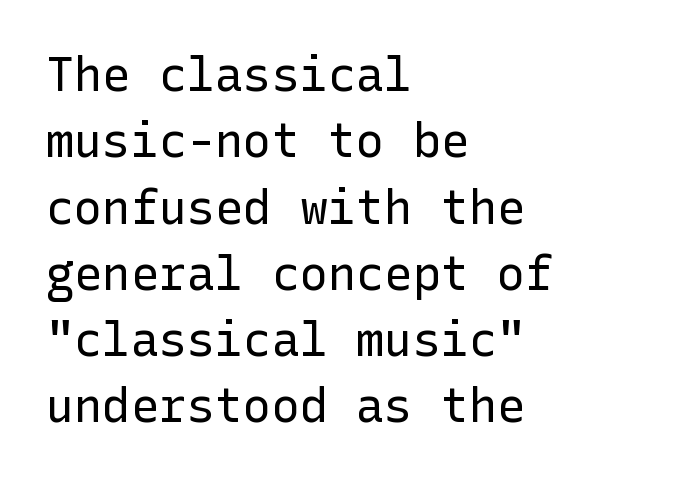
Q: Is the text bold? A: No.
Q: Is the text italic (slanted)? A: No, it is upright.
Q: Is the typeface a serif or a sans-serif typeface? A: Sans-serif.
Q: Is the text underlined? A: No.
Q: How is the paragraph aligned? A: Left-aligned.
Q: Is the spacing between letters normal or unusually wide? A: Normal.
Q: Is the spacing between lines tight, normal or loose? A: Normal.
Q: Width (condensed, normal, or wide)? A: Normal.
Q: Stroke contrast? A: Low.
Q: x-height? A: Medium.
